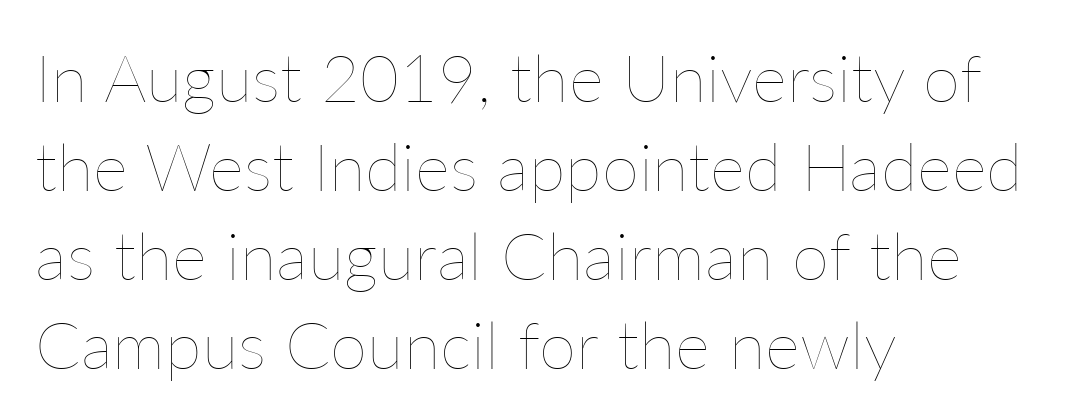
Think of a printed novel: that variable character pitch is what you see here. Quick note: interline space is typical. Every stem runs plumb, perpendicular to the baseline. Weight: regular or lighter. How are the letters spaced? Ordinarily, with no added tracking. Caption: multi-line text, flush left, ragged right.
